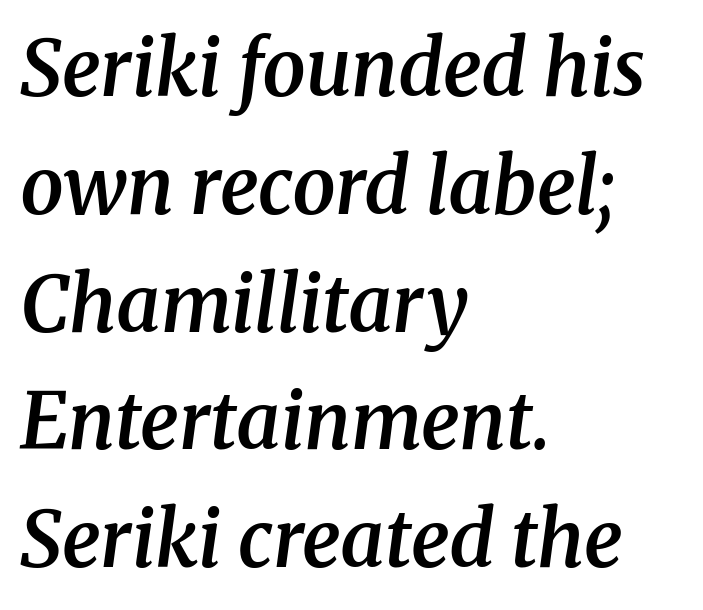
Q: Is the text bold? A: Semi-bold.
Q: Is the text italic (slanted)? A: Yes, it leans right by about 8 degrees.
Q: Is the typeface a serif or a sans-serif typeface? A: Serif.
Q: Is the text underlined? A: No.
Q: How is the paragraph aligned? A: Left-aligned.
Q: Is the spacing between letters normal or unusually wide? A: Normal.
Q: Is the spacing between lines tight, normal or loose? A: Normal.
Q: Width (condensed, normal, or wide)? A: Normal.
Q: Stroke contrast? A: Medium.
Q: x-height? A: Medium.
Q: Monospaced? A: No.
